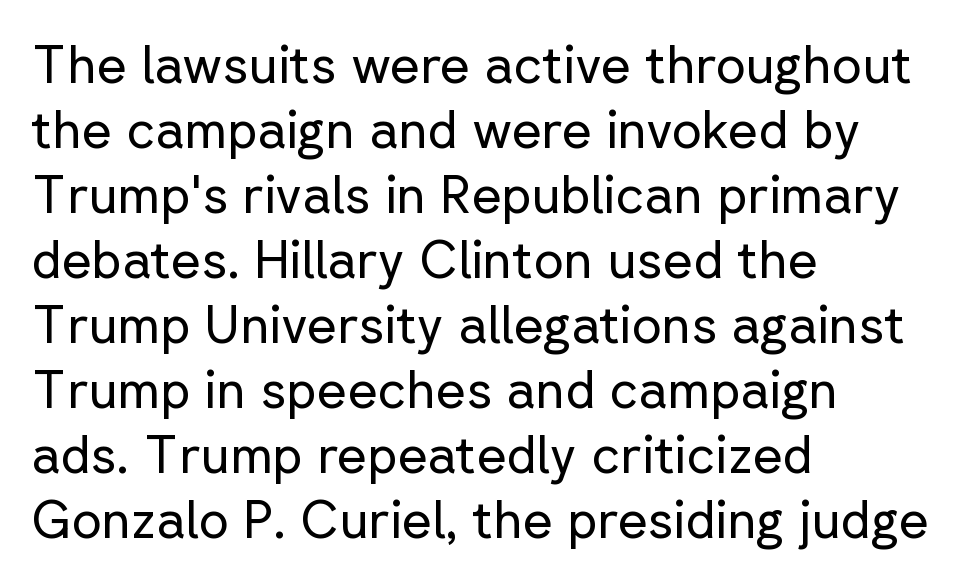
{"serif": "no", "italic": "no", "bold": "no", "weight": "regular", "width": "normal", "stroke_contrast": "low", "x_height": "medium", "monospaced": "no", "underline": "no", "align": "left", "line_spacing": "normal", "line_spacing_ratio": 1.25, "letter_spacing": "normal", "letter_spacing_em": 0.0, "glyph_px": 52}
